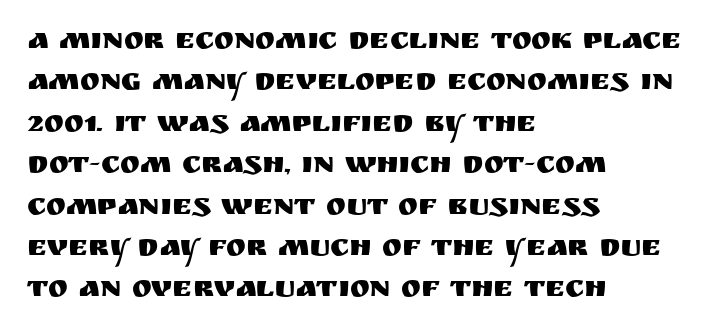
Here the designer chose a conventional face with non-uniform glyph widths. Unlike a traditional serif, this face leaves its strokes unadorned. Quick note: interline space is typical. Unlike italic type, these characters show no tilt at all. Nobody touched the tracking dial on this one.
